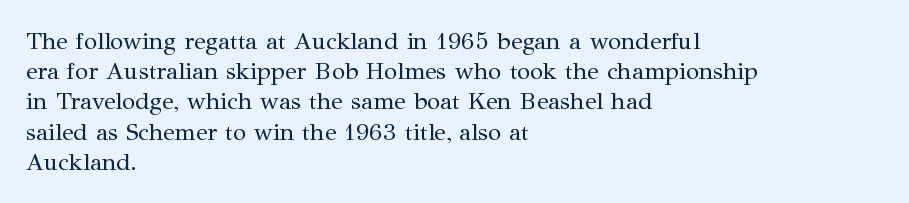
The image shows 24 px text type, upright; set left-aligned, normal line spacing (1.26x), normal letter spacing, not underlined.
